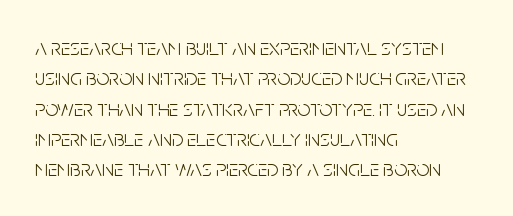
The image shows 23 px text type, upright; set left-aligned, normal line spacing (1.32x), normal letter spacing, not underlined.
